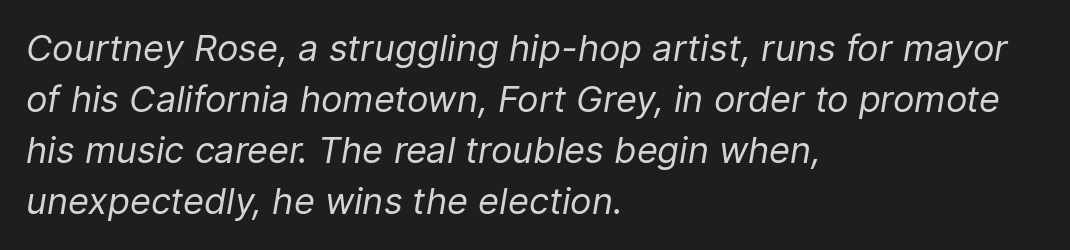
If you drew a line through each stem, it would be angled. Spacing verdict: proportional, widths tailored to each character. Casual observation: everything's shoved over to the left. In terms of leading, this rendering sits right in the middle.
